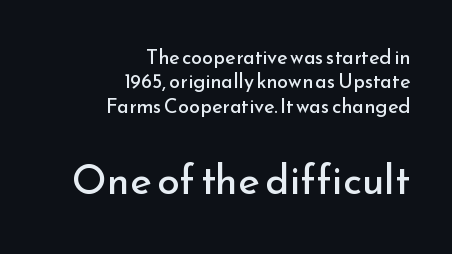
The image shows 41 px regular-weight sans-serif type, upright; set right-aligned, line spacing 1.22x, normal letter spacing, not underlined; the second (bottom) block is 2.05x larger; low stroke contrast and a small x-height.
